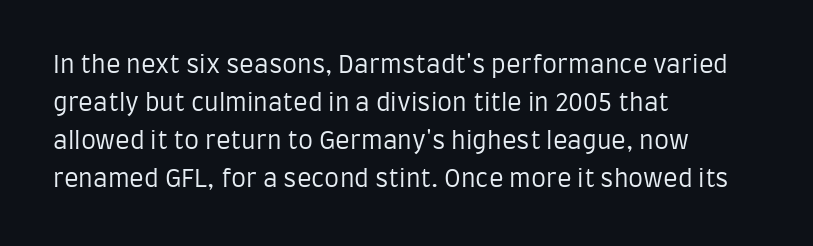
Is there much room between lines? A standard amount, neither cramped nor airy. A roman cut, with each character standing at attention. How are the letters spaced? Ordinarily, with no added tracking. This rendering features lettering with no underline. The paragraph shown leans on its left margin. The weight tops out at a normal text grade.
